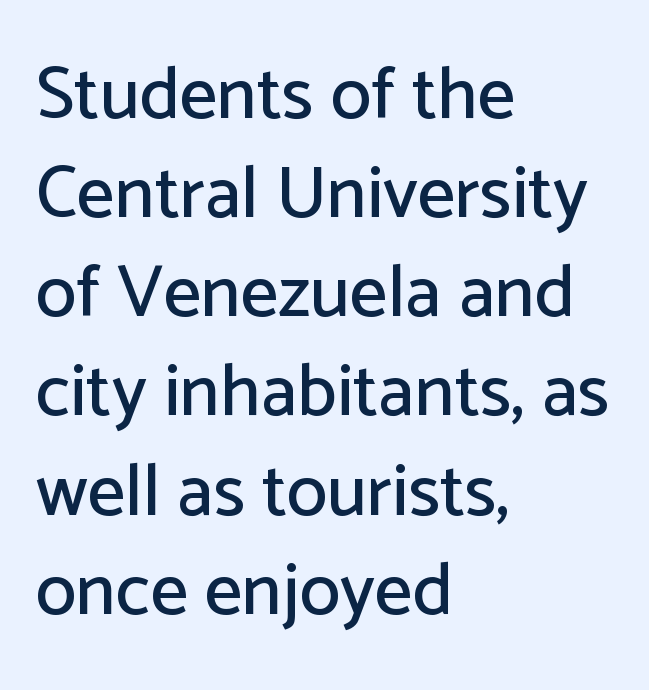
The image shows 74 px sans-serif type, upright; set left-aligned, normal line spacing (1.34x), normal letter spacing, not underlined; low stroke contrast and a medium x-height.
